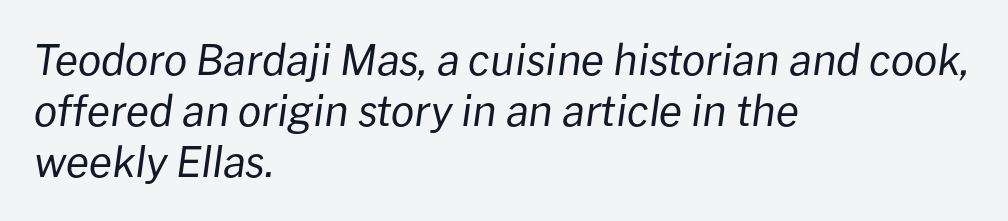
Q: Is the text bold? A: No.
Q: Is the text italic (slanted)? A: Yes, it leans right by about 8 degrees.
Q: Is the text underlined? A: No.
Q: How is the paragraph aligned? A: Left-aligned.
Q: Is the spacing between letters normal or unusually wide? A: Normal.
Q: Width (condensed, normal, or wide)? A: Normal.
Q: Stroke contrast? A: Low.
Q: x-height? A: Medium.
Q: Monospaced? A: No.
